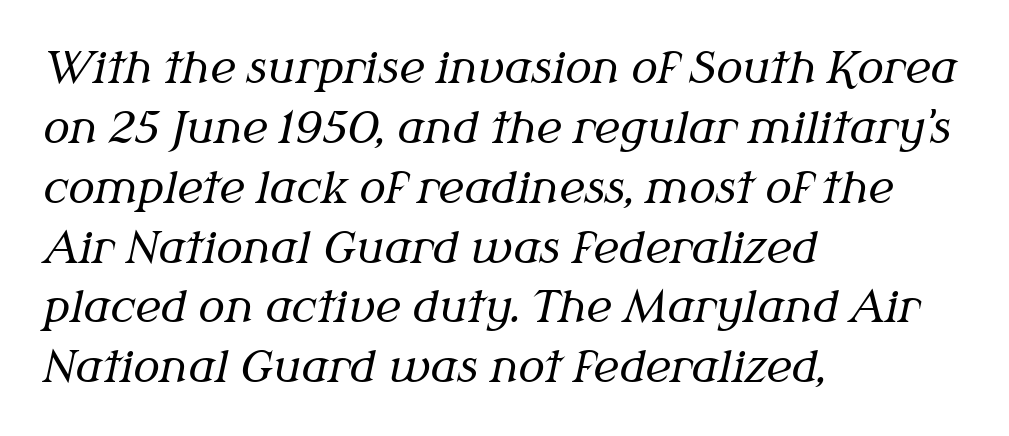
The image shows 44 px regular-weight serif type, italic (leaning right); set left-aligned, normal line spacing (1.36x), normal letter spacing, not underlined; medium stroke contrast and a medium x-height.
